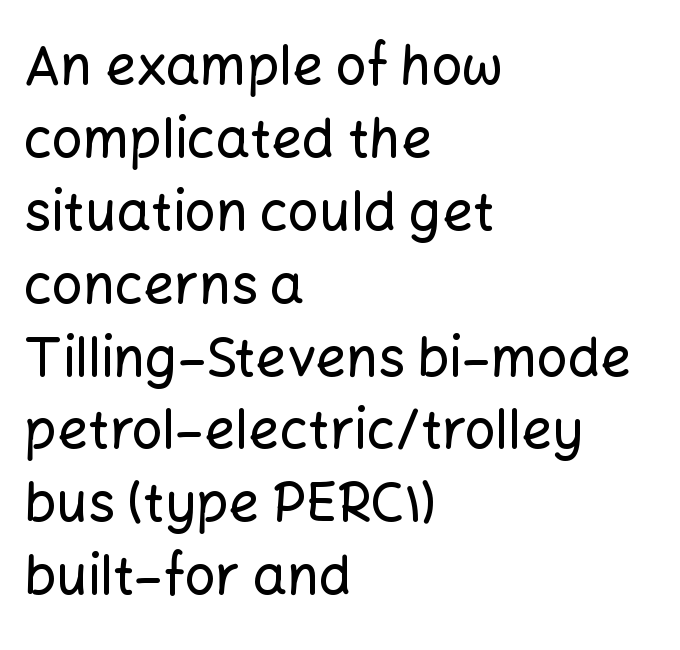
Q: Is the text italic (slanted)? A: No, it is upright.
Q: Is the typeface a serif or a sans-serif typeface? A: Sans-serif.
Q: Is the text underlined? A: No.
Q: How is the paragraph aligned? A: Left-aligned.
Q: Is the spacing between letters normal or unusually wide? A: Normal.
Q: Is the spacing between lines tight, normal or loose? A: Normal.
Q: Width (condensed, normal, or wide)? A: Normal.
Q: Stroke contrast? A: Low.
Q: x-height? A: Medium.
Q: Monospaced? A: No.
